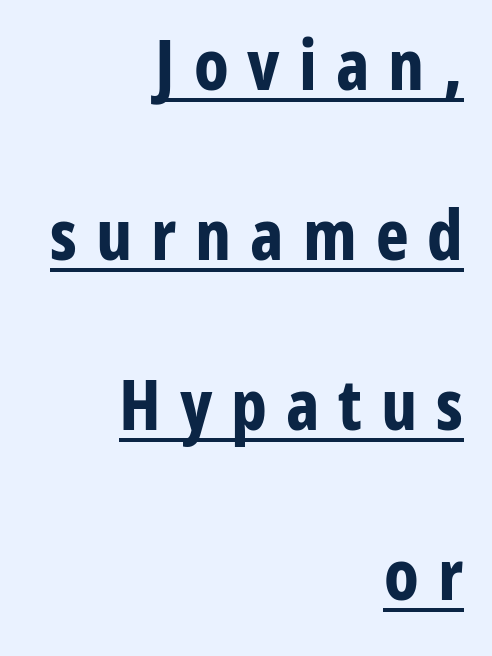
Q: Is the text bold? A: Yes.
Q: Is the text italic (slanted)? A: No, it is upright.
Q: Is the typeface a serif or a sans-serif typeface? A: Sans-serif.
Q: Is the text underlined? A: Yes.
Q: How is the paragraph aligned? A: Right-aligned.
Q: Is the spacing between letters normal or unusually wide? A: Unusually wide.
Q: Is the spacing between lines tight, normal or loose? A: Loose.
Q: Width (condensed, normal, or wide)? A: Condensed.
Q: Stroke contrast? A: Low.
Q: x-height? A: Medium.
Q: Monospaced? A: No.
